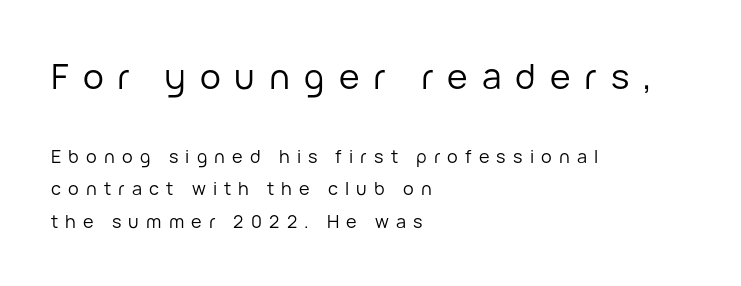
Q: Is the text bold? A: No.
Q: Is the text italic (slanted)? A: No, it is upright.
Q: Is the typeface a serif or a sans-serif typeface? A: Sans-serif.
Q: Is the text underlined? A: No.
Q: How is the paragraph aligned? A: Left-aligned.
Q: Is the spacing between letters normal or unusually wide? A: Unusually wide.
Q: Which block of text is set in a larger size, the first (top) or the second (bottom)? A: The first (top) one.
Q: Width (condensed, normal, or wide)? A: Normal.
Q: Stroke contrast? A: Low.
Q: x-height? A: Medium.
Q: Monospaced? A: No.
